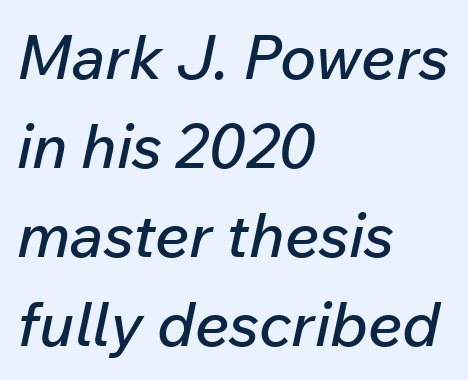
Q: Is the text italic (slanted)? A: Yes, it leans right by about 12 degrees.
Q: Is the text underlined? A: No.
Q: How is the paragraph aligned? A: Left-aligned.
Q: Is the spacing between letters normal or unusually wide? A: Normal.
Q: Is the spacing between lines tight, normal or loose? A: Normal.
Q: Width (condensed, normal, or wide)? A: Normal.
Q: Stroke contrast? A: Low.
Q: x-height? A: Medium.
Q: Monospaced? A: No.
